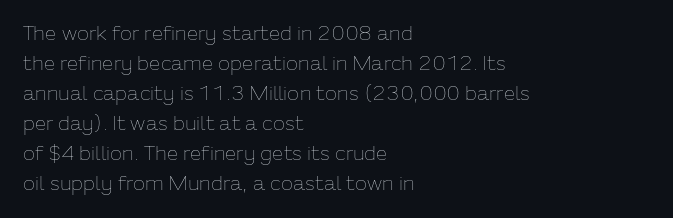
The face looks like a standard text weight, possibly lighter. A normal amount of white space separates one row of letters from the next. Line beginnings align vertically; line endings do not. The horizontal fit of the characters is conventional and even. The passage shown is not underscored anywhere.
